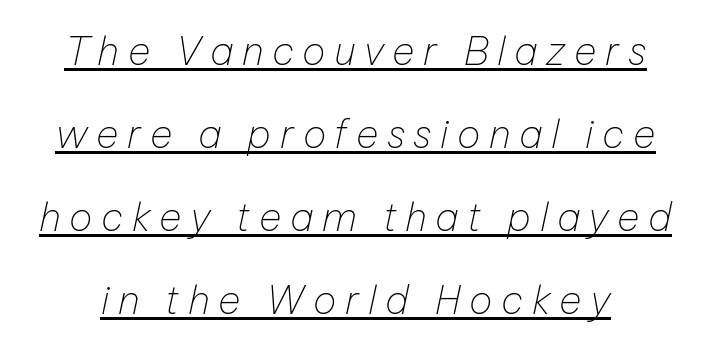
The image shows 39 px thin type, italic (leaning right); set loose line spacing (2.13x), unusually wide letter spacing (+0.22 em), underlined; low stroke contrast and a medium x-height.
